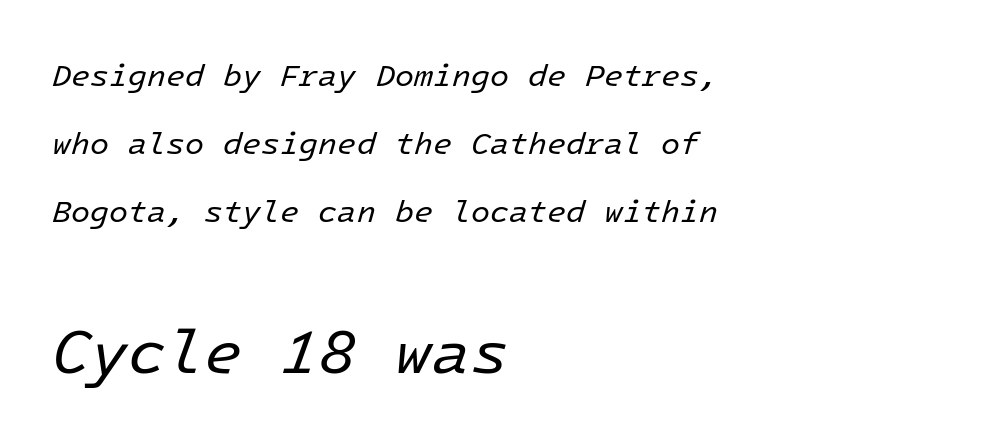
The image shows 62 px regular-weight type, italic (leaning right); set left-aligned, loose line spacing (2.19x), normal letter spacing, not underlined; the second (bottom) block is 2.0x larger; low stroke contrast and a medium x-height.
